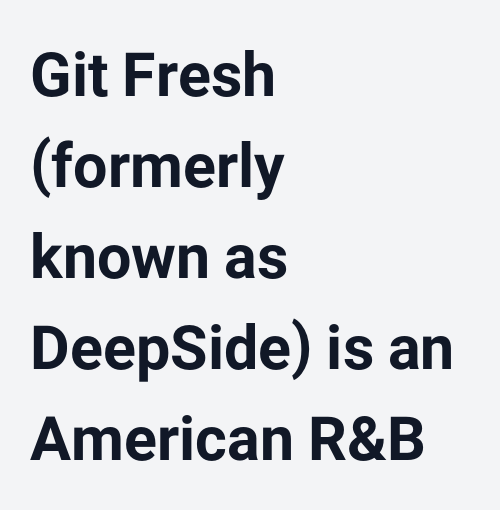
The image shows 61 px bold sans-serif type, upright; set left-aligned, normal line spacing (1.49x), normal letter spacing, not underlined; low stroke contrast and a medium x-height.
